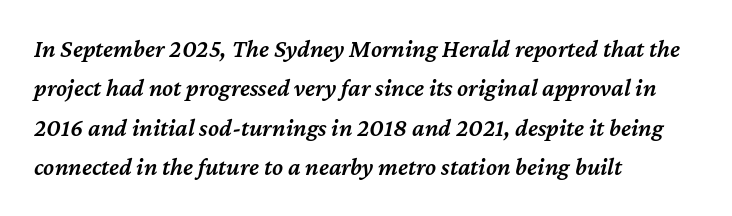
Letters rest on an invisible, unmarked baseline. The typesetting leans somewhat heavy: a semibold. A typesetter would mark this as italic. The leading is moderate, giving the passage an even texture. The ragged edge is on the right, which tells us the setting is flush left. Observe the ordinary spacing: letters are neighbours, not strangers.
